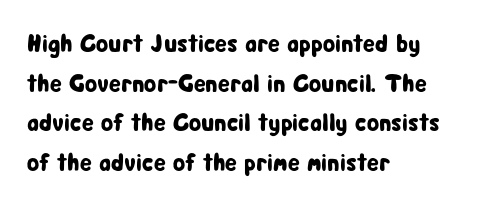
The image shows 25 px text type, upright; set left-aligned, normal line spacing (1.59x), normal letter spacing, not underlined.
